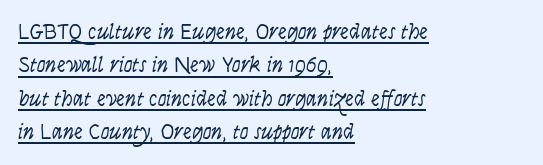
Counters stay open thanks to moderate or lighter strokes. A normal amount of white space separates one row of letters from the next. You can see a thin bar hugging the bottom of the glyphs. You can tell it's italic because the verticals aren't actually vertical. Default kerning and tracking; the words read as compact shapes. Visually the block forms a straight wall on the left and a jagged coastline on the right.
